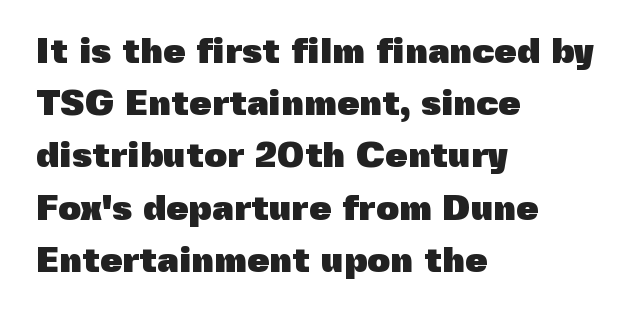
The image shows 36 px heavy sans-serif type, upright; set left-aligned, normal line spacing (1.45x), normal letter spacing, not underlined; a medium x-height.
